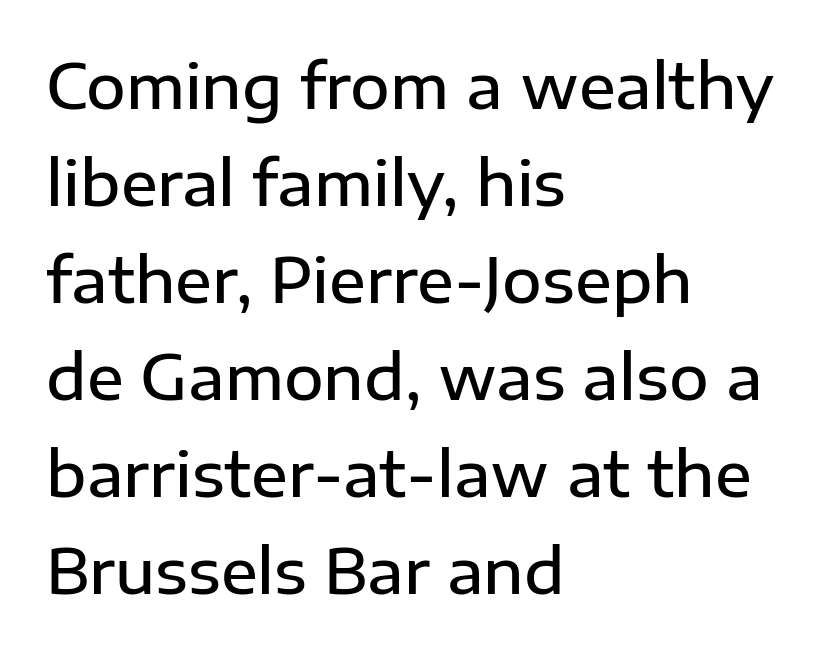
{"serif": "no", "italic": "no", "bold": "semi", "weight": "semibold", "width": "normal", "stroke_contrast": "low", "x_height": "medium", "monospaced": "no", "underline": "no", "align": "left", "line_spacing": "normal", "line_spacing_ratio": 1.59, "letter_spacing": "normal", "letter_spacing_em": 0.0, "glyph_px": 61}
